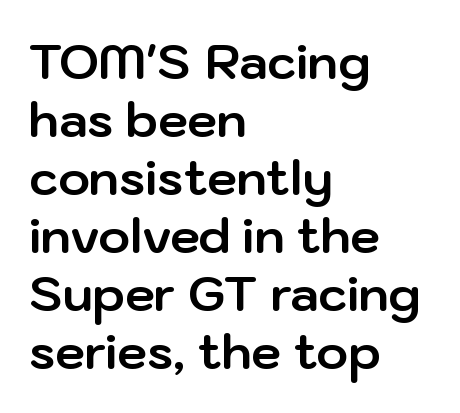
Check where the strokes stop: nothing finishes them off — pure sans. This is the regular roman posture of the typeface. How are the letters spaced? Ordinarily, with no added tracking. A typesetter would call this proportional, since set widths differ per character.
